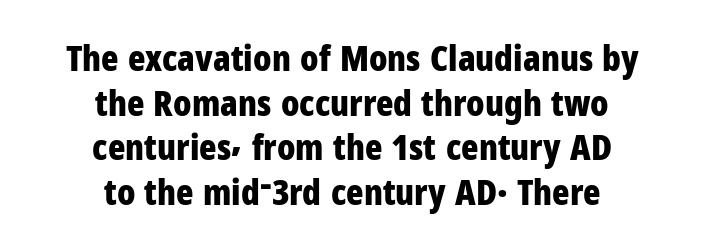
The image shows 36 px bold, condensed sans-serif type, upright; set centered, line spacing 1.24x, normal letter spacing, not underlined; low stroke contrast and a medium x-height.
